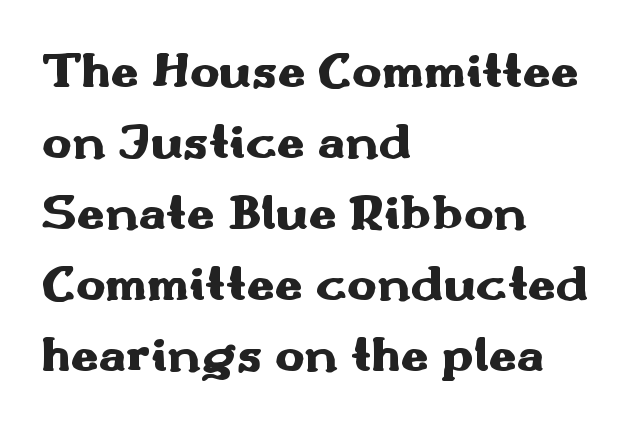
You could not count columns in this text — the font is proportionally spaced. Italic: no, the glyphs are upright roman. Notice how the passage keeps a crisp vertical edge on the left only. Typographically, this falls in the sans-serif category. A typesetter would call this leading conventional body-copy spacing. Compared with typical body copy, the letter spacing here is the same.
